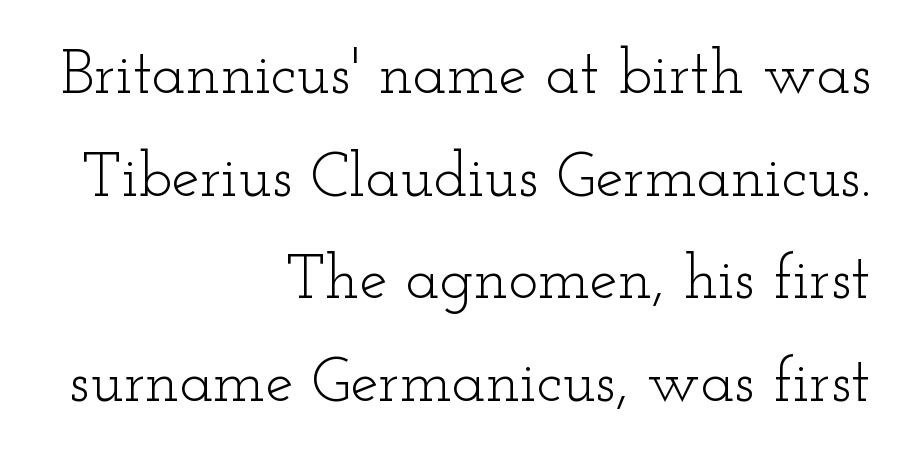
The image shows 63 px light, wide serif type, upright; set right-aligned, normal line spacing (1.63x), normal letter spacing, not underlined; low stroke contrast and a small x-height.
